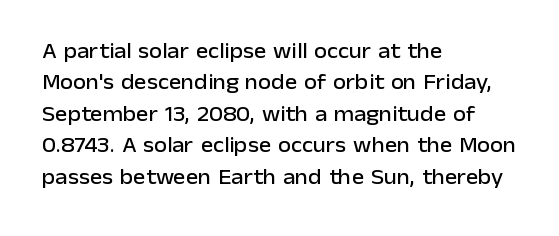
Unmarked baselines from the first word to the last. Every character sits straight up, as roman type does. The lines in this sample share a left origin and differ only in where they stop. Summary of vertical rhythm: regular, with standard interline spacing. Inter-character spacing is left at the font's built-in metrics.
